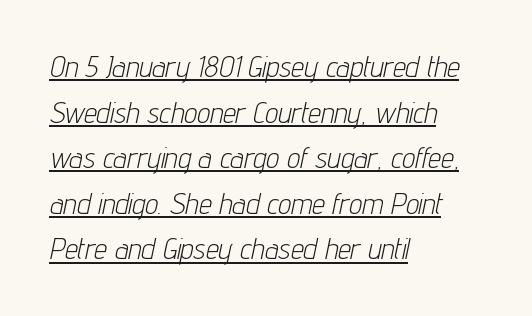
{"italic": "yes", "lean": "right", "slant_degrees": 12, "bold": "no", "weight": "light", "width": "condensed", "stroke_contrast": "low", "x_height": "medium", "monospaced": "no", "underline": "yes", "align": "left", "line_spacing": "normal", "line_spacing_ratio": 1.57, "letter_spacing": "normal", "letter_spacing_em": 0.0, "glyph_px": 29}
